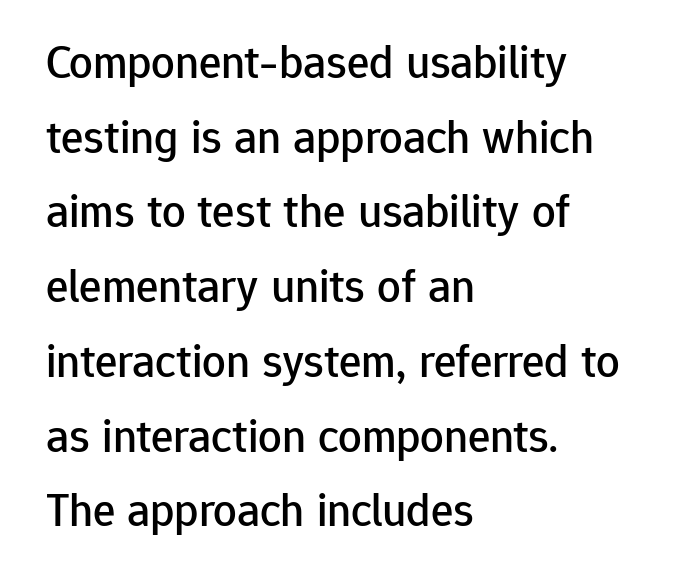
Inter-character spacing is left at the font's built-in metrics. Each line starts at the same left margin while the right side varies. The axis of the letterforms is exactly vertical. Regarding leading, the lines here are spaced in the standard way. Character widths vary here, with narrow letters taking less room than wide ones.
